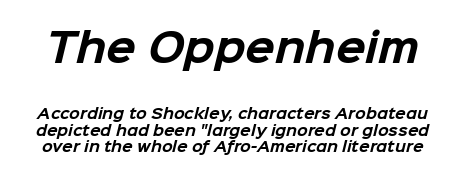
Caption: bold face, heavy strokes. The emphasis by scale lands on block number one, above. Note the varied advance widths — an 'i' is clearly narrower than an 'm'. Check under the words: just untouched page.
